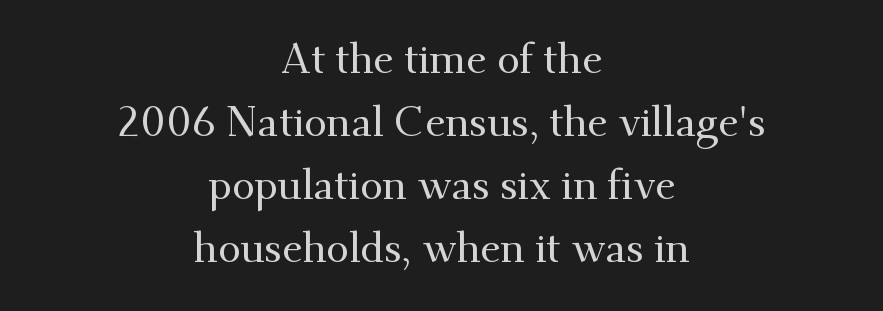
{"serif": "yes", "italic": "no", "width": "normal", "stroke_contrast": "medium", "x_height": "small", "monospaced": "no", "underline": "no", "align": "center", "line_spacing": "normal", "line_spacing_ratio": 1.54, "letter_spacing": "normal", "letter_spacing_em": 0.0, "glyph_px": 41}
